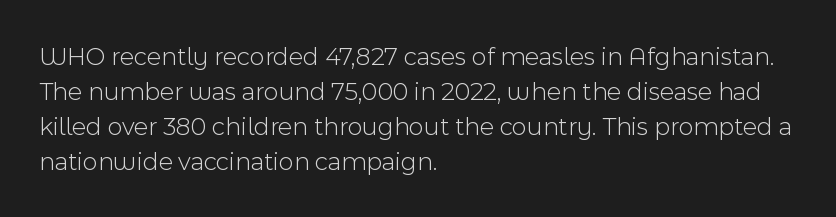
Q: Is the text bold? A: No.
Q: Is the text italic (slanted)? A: No, it is upright.
Q: Is the text underlined? A: No.
Q: How is the paragraph aligned? A: Left-aligned.
Q: Is the spacing between letters normal or unusually wide? A: Normal.
Q: Is the spacing between lines tight, normal or loose? A: Normal.
